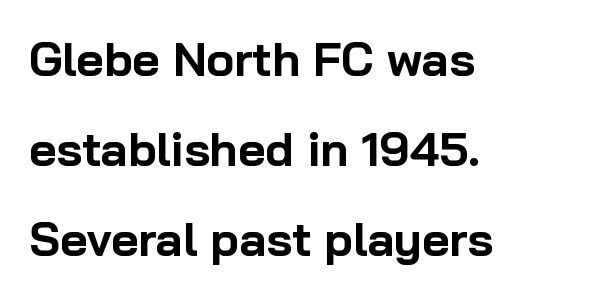
Q: Is the text bold? A: Yes.
Q: Is the text italic (slanted)? A: No, it is upright.
Q: Is the typeface a serif or a sans-serif typeface? A: Sans-serif.
Q: Is the text underlined? A: No.
Q: How is the paragraph aligned? A: Left-aligned.
Q: Is the spacing between letters normal or unusually wide? A: Normal.
Q: Is the spacing between lines tight, normal or loose? A: Loose.
Q: Width (condensed, normal, or wide)? A: Normal.
Q: Stroke contrast? A: Low.
Q: x-height? A: Medium.
Q: Monospaced? A: No.
